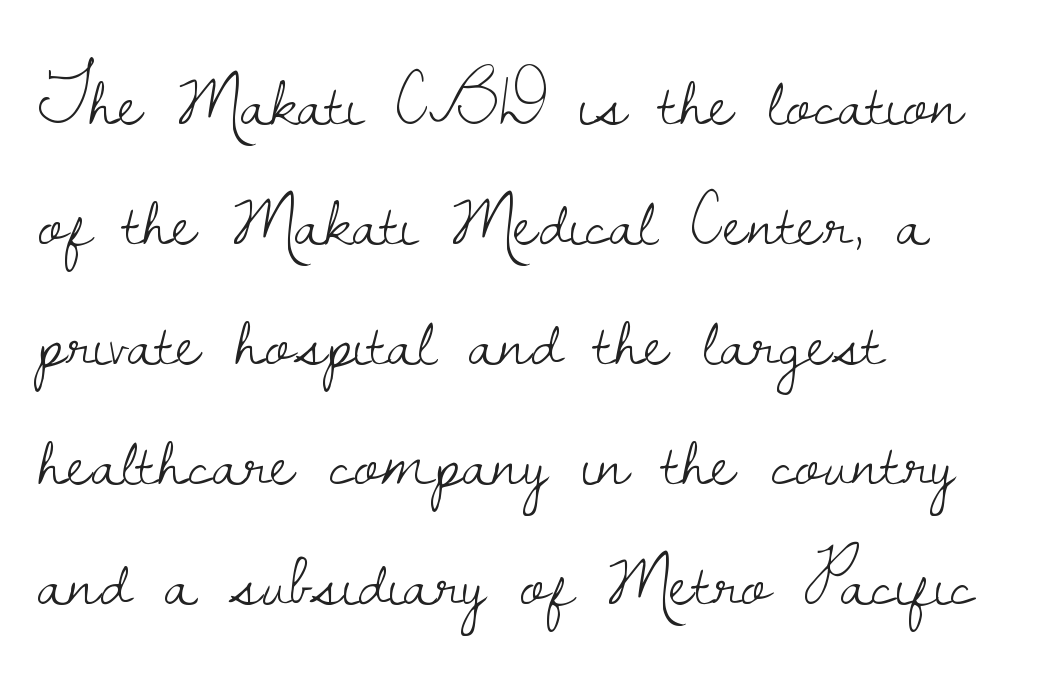
{"serif": "yes", "bold": "no", "weight": "light", "width": "normal", "stroke_contrast": "low", "x_height": "small", "monospaced": "no", "underline": "no", "align": "left", "line_spacing": "normal", "line_spacing_ratio": 1.58, "letter_spacing": "normal", "letter_spacing_em": 0.0, "glyph_px": 76}
